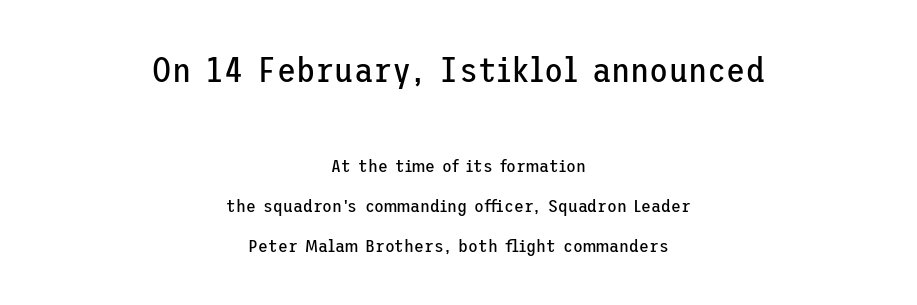
{"serif": "no", "italic": "no", "bold": "no", "weight": "regular", "width": "normal", "stroke_contrast": "low", "x_height": "medium", "underline": "no", "align": "center", "line_spacing": "loose", "line_spacing_ratio": 2.22, "letter_spacing": "normal", "letter_spacing_em": 0.0, "larger_block": "first", "size_ratio": 1.94, "glyph_px": 35}
